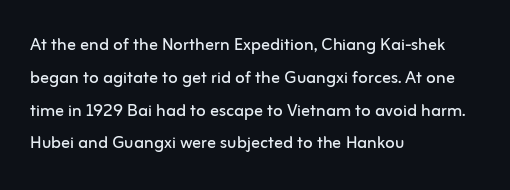
Descender tails drop into unmarked territory. Vertically, the passage feels balanced, rows spaced as you'd expect. The typesetter chose a ragged-right arrangement here. The typography opts for an upright posture over an oblique one. The rendering keeps characters at their native spacing. Stroke mass is kept to a normal reading level or below.
